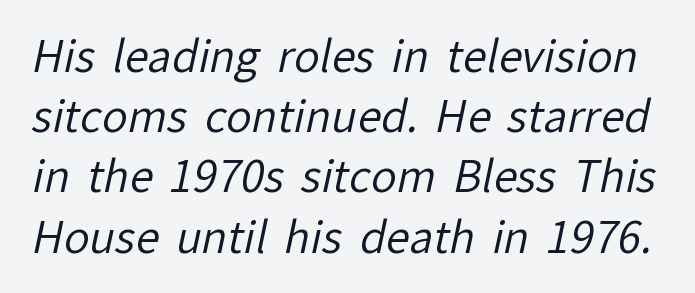
In terms of letterform style, serifs are entirely absent. Leading matches the norm, producing a regular column. Type without underlining. Varying glyph widths throughout — classic text-font behaviour. This reads as an unemphasized weight, regular at the heaviest.
